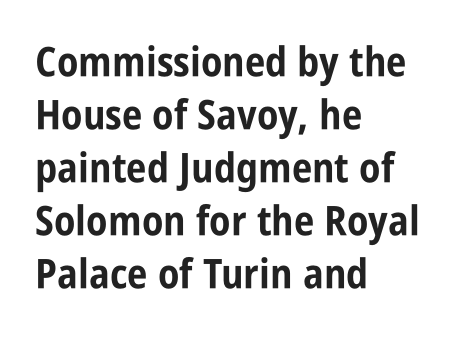
The image shows 41 px bold, condensed sans-serif type, upright; set left-aligned, normal line spacing (1.29x), normal letter spacing, not underlined; low stroke contrast and a large x-height.
